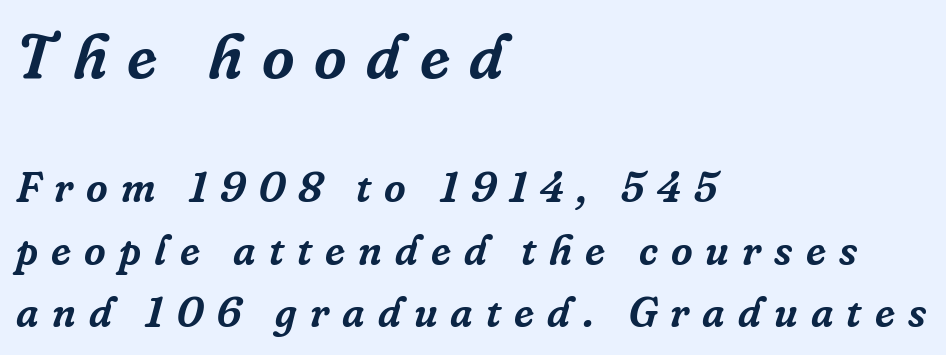
{"serif": "yes", "italic": "yes", "lean": "right", "slant_degrees": 16, "width": "normal", "stroke_contrast": "low", "x_height": "medium", "monospaced": "no", "underline": "no", "align": "left", "line_spacing": "normal", "line_spacing_ratio": 1.49, "letter_spacing": "wide", "letter_spacing_em": 0.31, "larger_block": "first", "size_ratio": 1.5, "glyph_px": 63}
